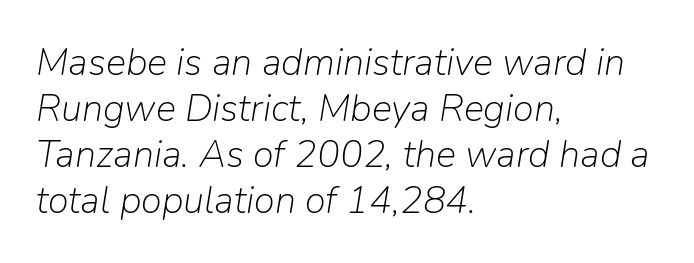
The image shows 38 px light type, italic (leaning right); set left-aligned, line spacing 1.21x, normal letter spacing, not underlined; low stroke contrast and a medium x-height.
